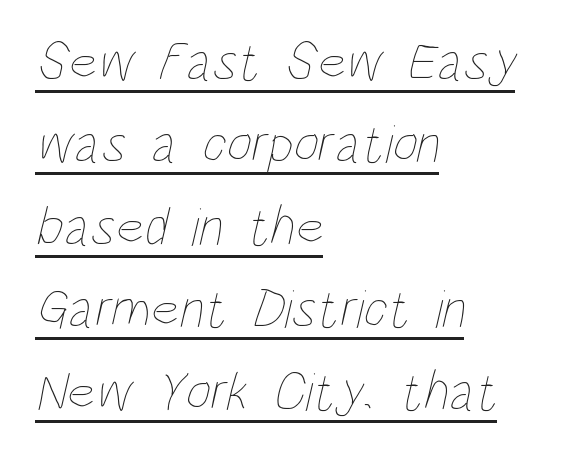
Q: Is the text bold? A: No.
Q: Is the text underlined? A: Yes.
Q: How is the paragraph aligned? A: Left-aligned.
Q: Is the spacing between letters normal or unusually wide? A: Normal.
Q: Is the spacing between lines tight, normal or loose? A: Normal.
Q: Width (condensed, normal, or wide)? A: Condensed.
Q: Stroke contrast? A: Low.
Q: x-height? A: Large.
Q: Monospaced? A: No.
